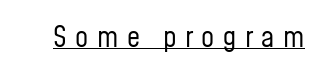
Q: Is the text bold? A: No.
Q: Is the text italic (slanted)? A: No, it is upright.
Q: Is the typeface a serif or a sans-serif typeface? A: Sans-serif.
Q: Is the text underlined? A: Yes.
Q: Is the spacing between letters normal or unusually wide? A: Unusually wide.
Q: Width (condensed, normal, or wide)? A: Condensed.
Q: Stroke contrast? A: Low.
Q: x-height? A: Medium.
Q: Monospaced? A: No.
